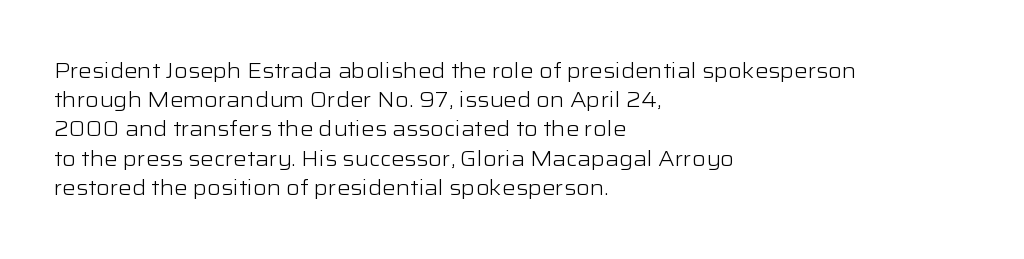
The image shows 21 px text type, upright; set left-aligned, normal line spacing (1.39x), normal letter spacing, not underlined.
